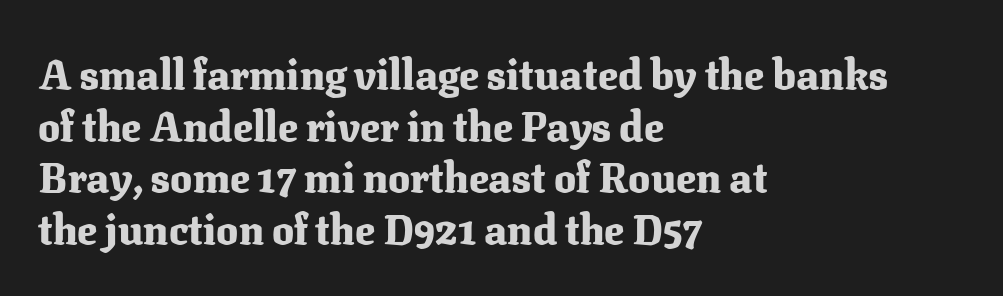
Q: Is the text bold? A: Yes.
Q: Is the text italic (slanted)? A: No, it is upright.
Q: Is the typeface a serif or a sans-serif typeface? A: Serif.
Q: Is the text underlined? A: No.
Q: How is the paragraph aligned? A: Left-aligned.
Q: Is the spacing between letters normal or unusually wide? A: Normal.
Q: Is the spacing between lines tight, normal or loose? A: Normal.
Q: Width (condensed, normal, or wide)? A: Normal.
Q: Stroke contrast? A: Medium.
Q: x-height? A: Medium.
Q: Monospaced? A: No.
